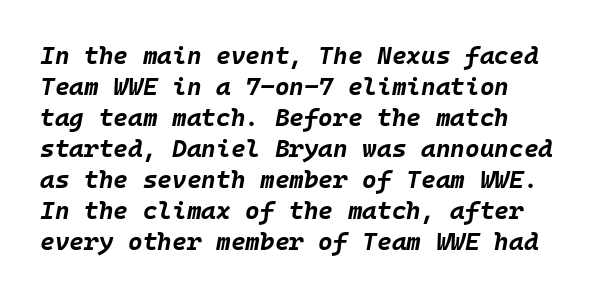
Spacing between characters is what you'd get straight out of the box. You can tell it's italic because the verticals aren't actually vertical. Lines of text with bare space underneath. Plenty of ink on the page — the face is bold.
